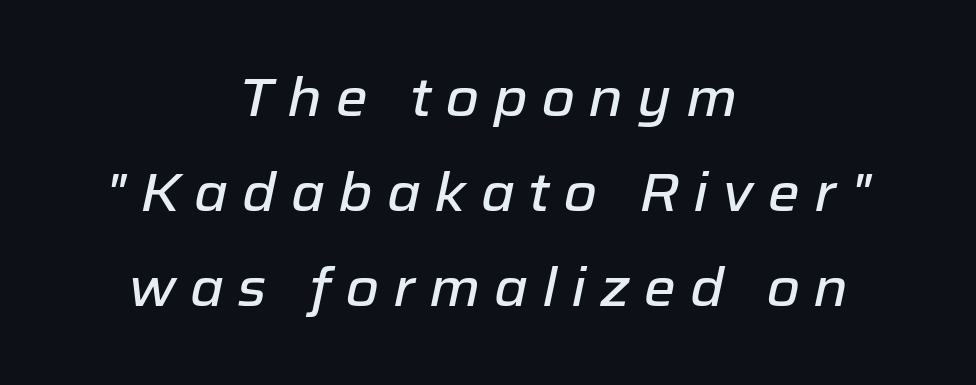
The image shows 54 px text type, italic (leaning right); set centered, line spacing 1.76x, unusually wide letter spacing (+0.26 em), not underlined; low stroke contrast and a medium x-height.
